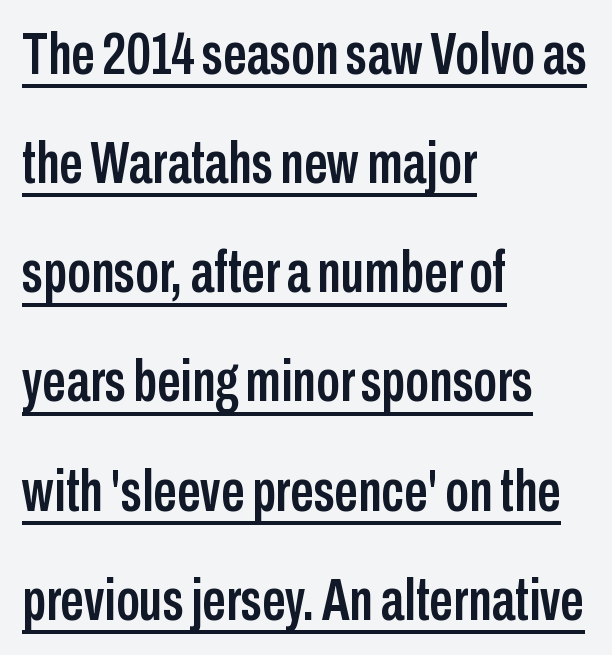
{"serif": "no", "italic": "no", "width": "condensed", "stroke_contrast": "low", "x_height": "medium", "monospaced": "no", "underline": "yes", "align": "left", "line_spacing_ratio": 1.85, "letter_spacing": "normal", "letter_spacing_em": 0.0, "glyph_px": 59}
